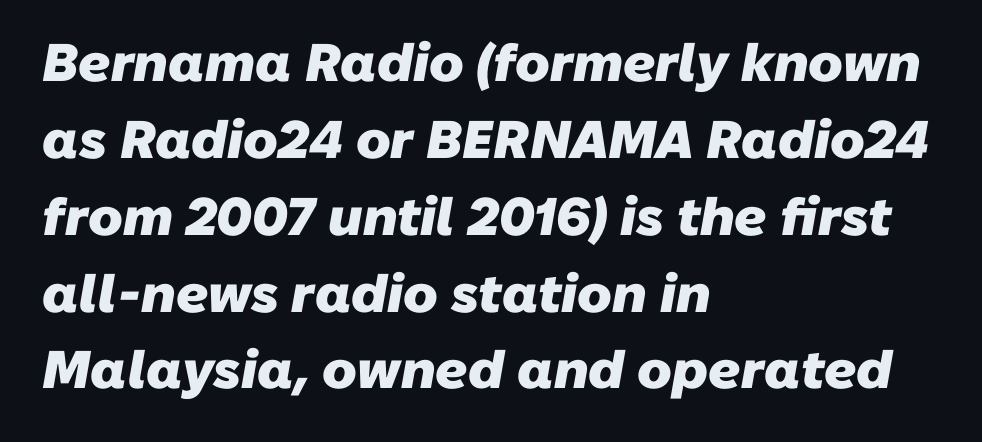
The image shows 53 px heavy sans-serif type; set left-aligned, normal line spacing (1.45x), normal letter spacing, not underlined; low stroke contrast and a medium x-height.
